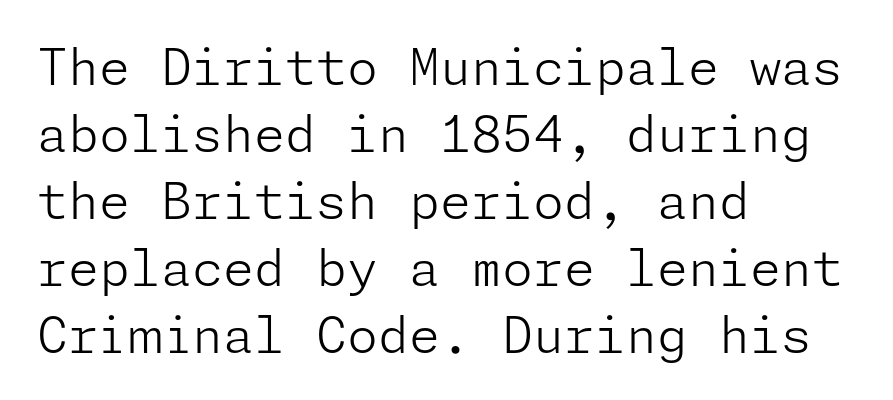
{"serif": "no", "italic": "no", "bold": "no", "weight": "light", "width": "normal", "stroke_contrast": "low", "x_height": "medium", "underline": "no", "align": "left", "line_spacing": "normal", "line_spacing_ratio": 1.34, "letter_spacing": "normal", "letter_spacing_em": 0.0, "glyph_px": 50}
